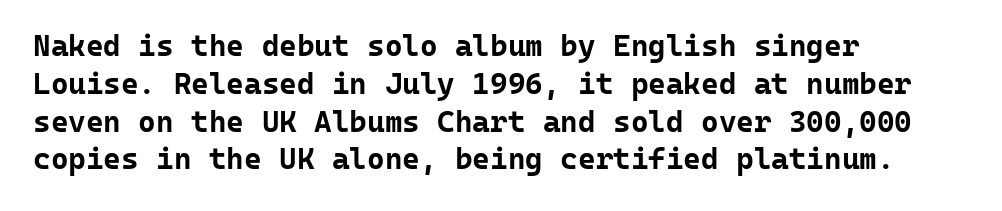
The image shows 30 px bold sans-serif type, upright, monospaced; set left-aligned, normal line spacing (1.26x), normal letter spacing, not underlined; low stroke contrast and a medium x-height.
